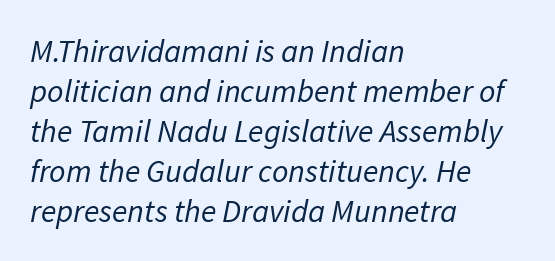
Q: Is the text bold? A: No.
Q: Is the typeface a serif or a sans-serif typeface? A: Sans-serif.
Q: Is the text underlined? A: No.
Q: How is the paragraph aligned? A: Left-aligned.
Q: Is the spacing between letters normal or unusually wide? A: Normal.
Q: Is the spacing between lines tight, normal or loose? A: Normal.
Q: Width (condensed, normal, or wide)? A: Normal.
Q: Stroke contrast? A: Low.
Q: x-height? A: Medium.
Q: Monospaced? A: No.
